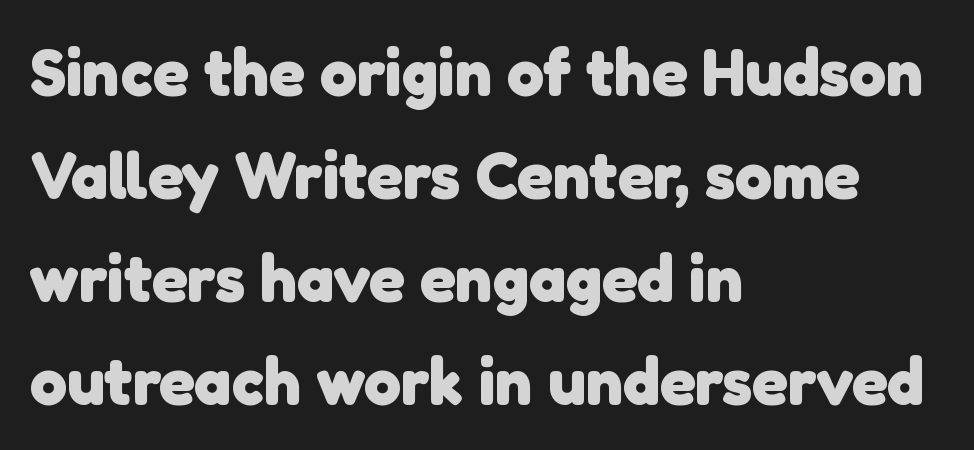
Q: Is the text bold? A: Yes.
Q: Is the typeface a serif or a sans-serif typeface? A: Sans-serif.
Q: Is the text underlined? A: No.
Q: How is the paragraph aligned? A: Left-aligned.
Q: Is the spacing between letters normal or unusually wide? A: Normal.
Q: Is the spacing between lines tight, normal or loose? A: Normal.
Q: Width (condensed, normal, or wide)? A: Normal.
Q: Stroke contrast? A: Low.
Q: x-height? A: Medium.
Q: Monospaced? A: No.
